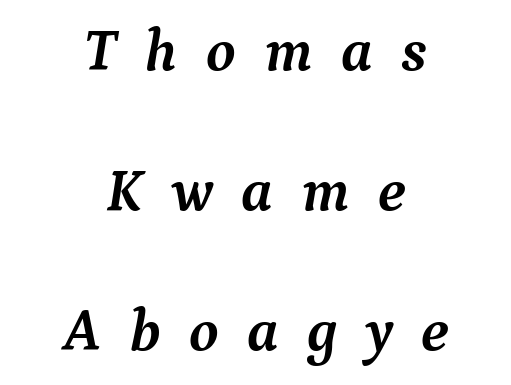
Strokes here are thick enough to call this a true bold. Varying glyph widths throughout — classic text-font behaviour. Is there much room between lines? Yes — plenty of vertical air separates them. Every row of glyphs is offset so its center matches the block's center. Emphasis-style slanted type is in use. The passage shown has open, widely tracked lettering throughout.
